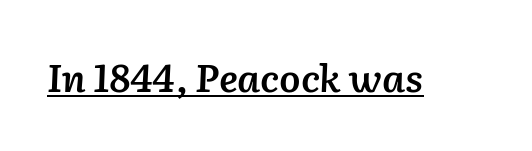
The strokes are fattened partway — semibold, not bold. The font's italic variant was chosen for this text. In terms of letterspacing, this is plain default setting. The rendering uses natural spacing where letterforms have individual widths.
